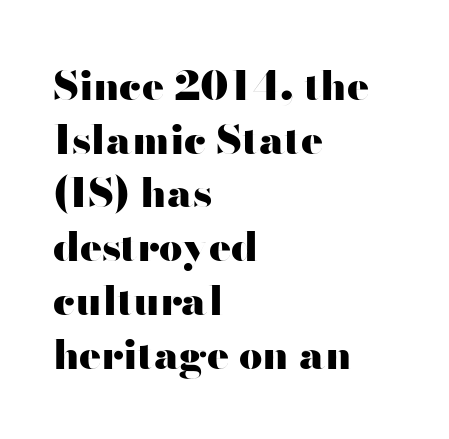
Q: Is the text bold? A: Yes.
Q: Is the text italic (slanted)? A: No, it is upright.
Q: Is the typeface a serif or a sans-serif typeface? A: Serif.
Q: Is the text underlined? A: No.
Q: How is the paragraph aligned? A: Left-aligned.
Q: Is the spacing between letters normal or unusually wide? A: Normal.
Q: Is the spacing between lines tight, normal or loose? A: Normal.
Q: Width (condensed, normal, or wide)? A: Wide.
Q: Stroke contrast? A: High.
Q: x-height? A: Small.
Q: Monospaced? A: No.
